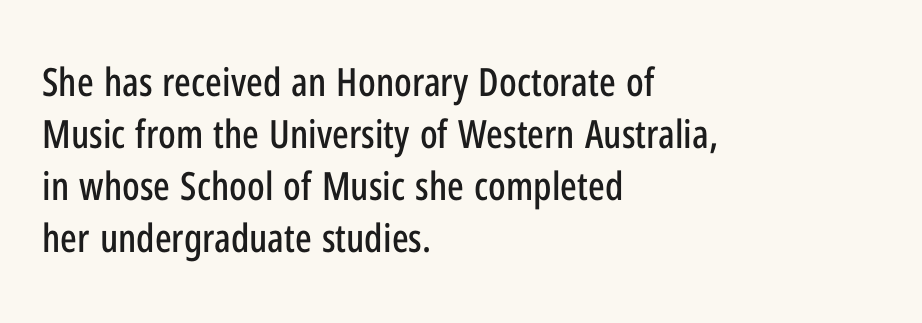
Q: Is the text italic (slanted)? A: No, it is upright.
Q: Is the typeface a serif or a sans-serif typeface? A: Sans-serif.
Q: Is the text underlined? A: No.
Q: How is the paragraph aligned? A: Left-aligned.
Q: Is the spacing between letters normal or unusually wide? A: Normal.
Q: Is the spacing between lines tight, normal or loose? A: Normal.
Q: Width (condensed, normal, or wide)? A: Condensed.
Q: Stroke contrast? A: Low.
Q: x-height? A: Medium.
Q: Monospaced? A: No.
